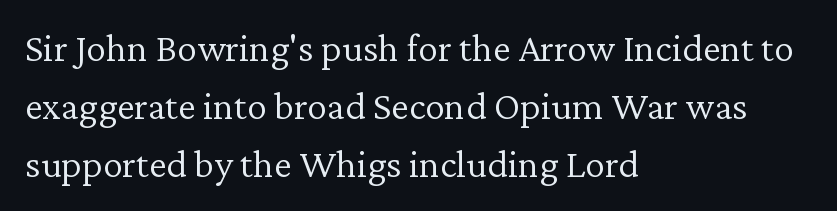
Q: Is the text bold? A: No.
Q: Is the text italic (slanted)? A: No, it is upright.
Q: Is the typeface a serif or a sans-serif typeface? A: Serif.
Q: Is the text underlined? A: No.
Q: How is the paragraph aligned? A: Left-aligned.
Q: Is the spacing between letters normal or unusually wide? A: Normal.
Q: Is the spacing between lines tight, normal or loose? A: Normal.
Q: Width (condensed, normal, or wide)? A: Normal.
Q: Stroke contrast? A: Low.
Q: x-height? A: Medium.
Q: Monospaced? A: No.
